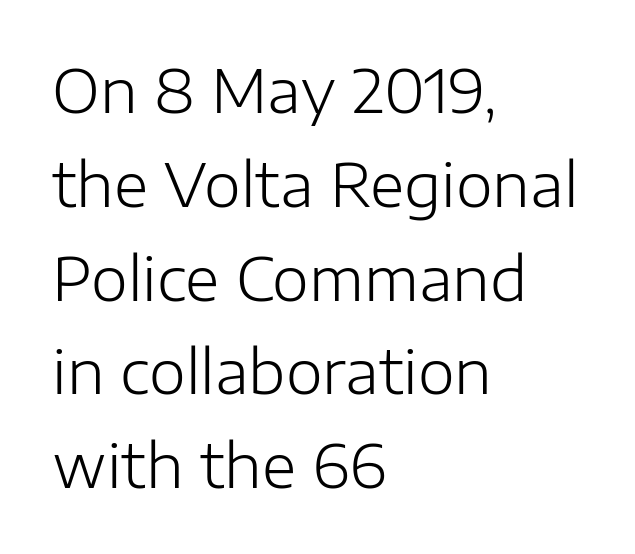
The image shows 59 px light sans-serif type, upright; set left-aligned, normal line spacing (1.59x), normal letter spacing, not underlined; low stroke contrast and a medium x-height.
